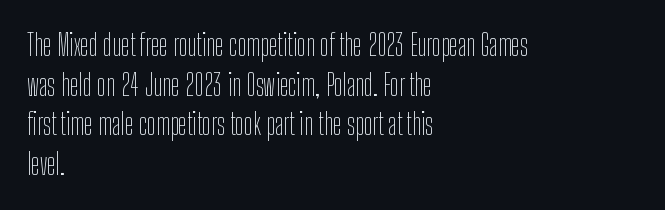
Q: Is the text bold? A: No.
Q: Is the text italic (slanted)? A: No, it is upright.
Q: Is the typeface a serif or a sans-serif typeface? A: Sans-serif.
Q: Is the text underlined? A: No.
Q: How is the paragraph aligned? A: Left-aligned.
Q: Is the spacing between letters normal or unusually wide? A: Normal.
Q: Is the spacing between lines tight, normal or loose? A: Normal.
Q: Width (condensed, normal, or wide)? A: Condensed.
Q: Stroke contrast? A: Low.
Q: x-height? A: Medium.
Q: Monospaced? A: No.
